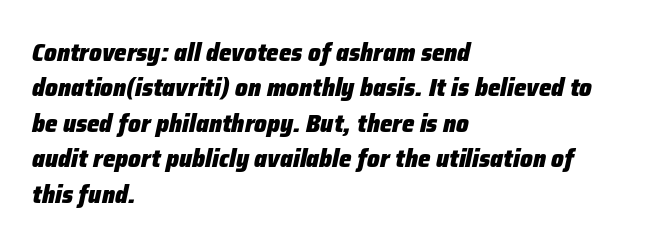
The image shows 25 px bold type, italic (leaning right); set left-aligned, normal line spacing (1.42x), normal letter spacing, not underlined.
